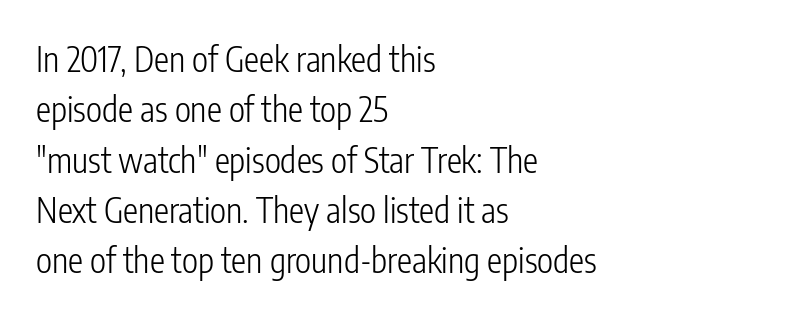
Q: Is the text bold? A: No.
Q: Is the text italic (slanted)? A: No, it is upright.
Q: Is the typeface a serif or a sans-serif typeface? A: Sans-serif.
Q: Is the text underlined? A: No.
Q: How is the paragraph aligned? A: Left-aligned.
Q: Is the spacing between letters normal or unusually wide? A: Normal.
Q: Is the spacing between lines tight, normal or loose? A: Normal.
Q: Width (condensed, normal, or wide)? A: Condensed.
Q: Stroke contrast? A: Low.
Q: x-height? A: Medium.
Q: Monospaced? A: No.
